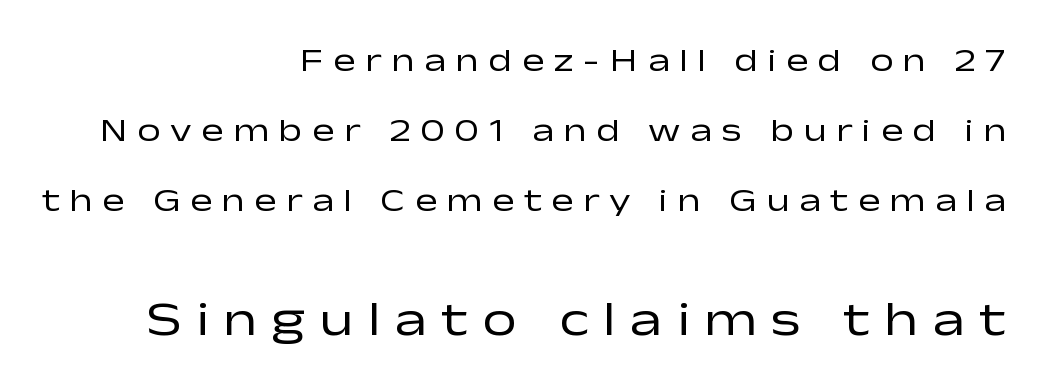
The characters display no serif detailing; their extremities are plain. Reading top to bottom, the characters get bigger at the block break. What stands out about the letter spacing? Its width — letters are far apart. Underlining? Definitely not there.
